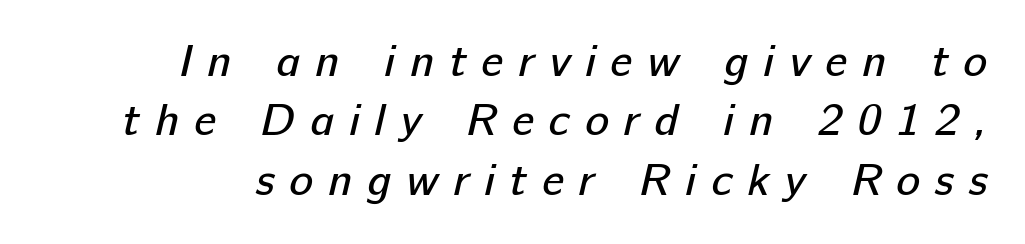
The image shows 45 px regular-weight sans-serif type; set normal line spacing (1.32x), unusually wide letter spacing (+0.33 em), not underlined; low stroke contrast and a medium x-height.
